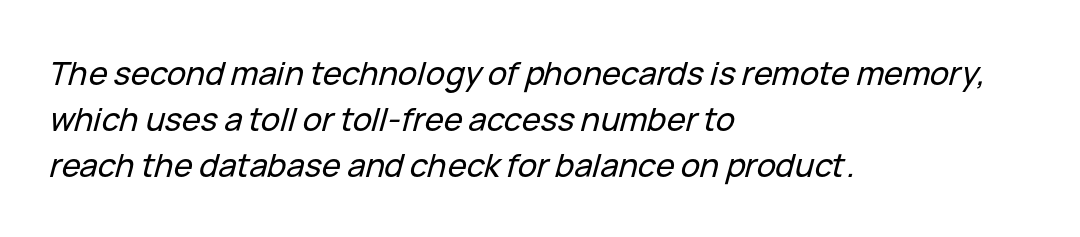
Regarding leading, the lines here are spaced in the standard way. Yep, that's italic — everything's leaning. Character widths vary here, with narrow letters taking less room than wide ones. Where is the straight margin? On the left. Tracking here is standard; glyphs follow each other at the usual distance. The strip under each line holds only bare page.
